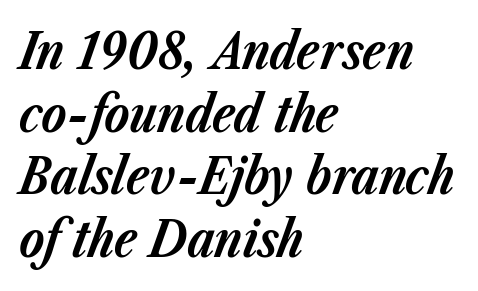
Q: Is the text bold? A: Yes.
Q: Is the text italic (slanted)? A: Yes, it leans right by about 23 degrees.
Q: Is the text underlined? A: No.
Q: How is the paragraph aligned? A: Left-aligned.
Q: Is the spacing between letters normal or unusually wide? A: Normal.
Q: Width (condensed, normal, or wide)? A: Normal.
Q: Stroke contrast? A: Low.
Q: x-height? A: Medium.
Q: Monospaced? A: No.
